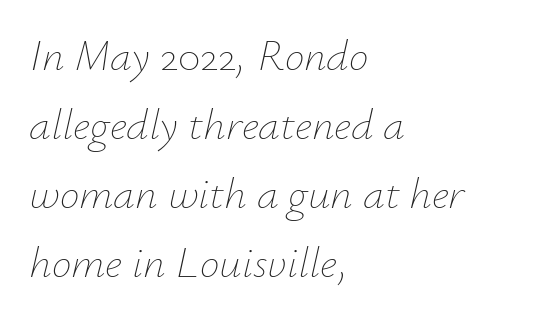
Layout note: lines flush left. Has an underline been added? It has not. Honestly, the letter spacing is just normal — you wouldn't notice it. Slanted lettering throughout. These lines are rendered in a variable-pitch font. Honestly, the row spacing looks completely unremarkable.
